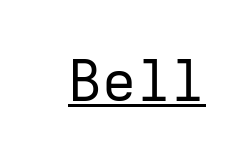
On a weight scale, this lands at 450 or below. This is roman type, the default non-slanted kind. Here the designer chose a console-style face with uniform glyph widths. Observe the ordinary spacing: letters are neighbours, not strangers. I'd call this a sans setting — the letters go barefoot. The lettering is marked with a stroke running underneath it.
